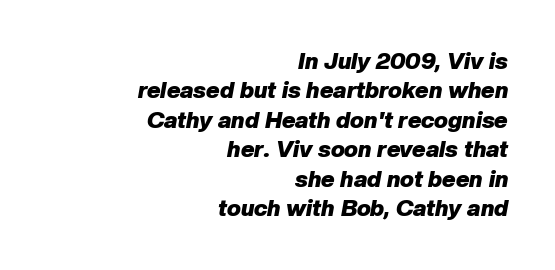
This sample uses an oblique cut, with every glyph tilted off the vertical. The block of text has a typical density, with ordinary space between rows. In terms of weight, the rendering is a true, heavy bold. This rendering features lettering with no underline. A flush-right, rag-left setting is used for this passage. This sample uses plain, unmodified letter spacing.
